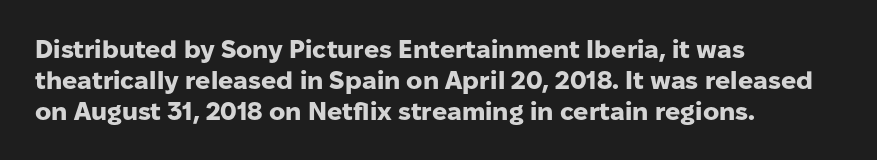
{"italic": "no", "bold": "yes", "underline": "no", "align": "left", "line_spacing_ratio": 1.24, "letter_spacing": "normal", "letter_spacing_em": 0.0, "glyph_px": 25}
